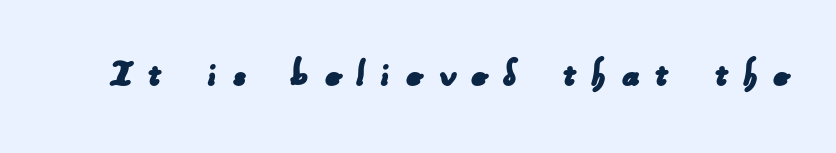
{"serif": "no", "width": "normal", "stroke_contrast": "low", "x_height": "small", "monospaced": "no", "underline": "no", "letter_spacing": "wide", "letter_spacing_em": 0.35, "glyph_px": 42}
